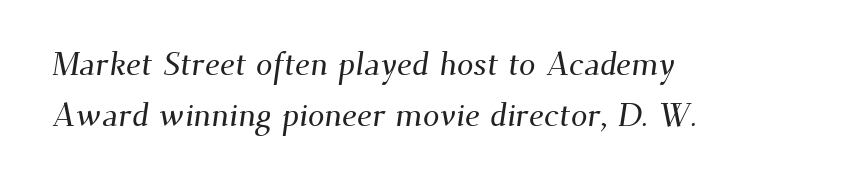
Q: Is the typeface a serif or a sans-serif typeface? A: Serif.
Q: Is the text underlined? A: No.
Q: How is the paragraph aligned? A: Left-aligned.
Q: Is the spacing between letters normal or unusually wide? A: Normal.
Q: Is the spacing between lines tight, normal or loose? A: Normal.
Q: Width (condensed, normal, or wide)? A: Normal.
Q: Stroke contrast? A: Medium.
Q: x-height? A: Small.
Q: Monospaced? A: No.
